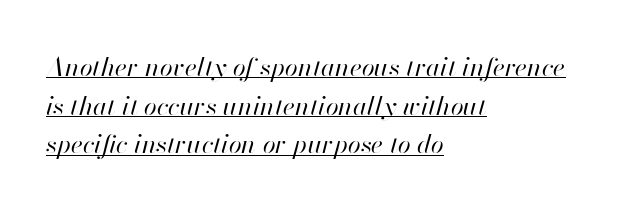
{"italic": "yes", "lean": "right", "slant_degrees": 13, "bold": "no", "underline": "yes", "align": "left", "line_spacing": "normal", "line_spacing_ratio": 1.49, "letter_spacing": "normal", "letter_spacing_em": 0.0, "glyph_px": 26}
